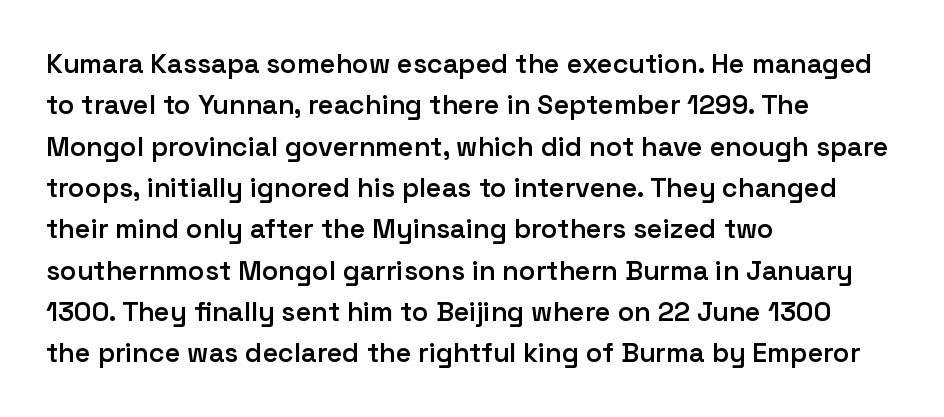
The image shows 27 px text type, upright; set left-aligned, normal line spacing (1.53x), normal letter spacing, not underlined.
